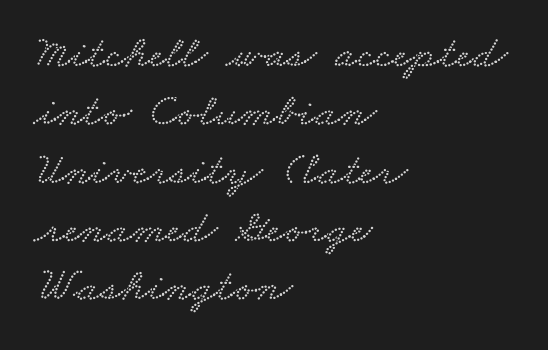
{"width": "wide", "stroke_contrast": "low", "x_height": "small", "monospaced": "no", "underline": "no", "align": "left", "line_spacing_ratio": 1.24, "letter_spacing": "normal", "letter_spacing_em": 0.0, "glyph_px": 47}
